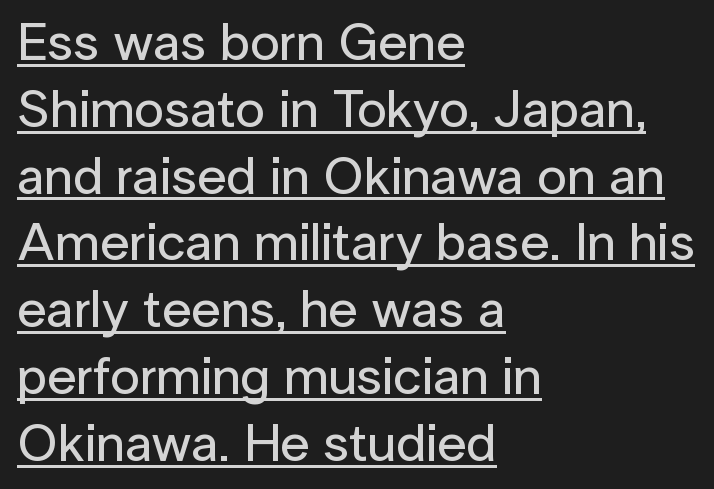
{"serif": "no", "italic": "no", "width": "normal", "stroke_contrast": "low", "x_height": "medium", "monospaced": "no", "underline": "yes", "align": "left", "line_spacing": "normal", "line_spacing_ratio": 1.26, "letter_spacing": "normal", "letter_spacing_em": 0.0, "glyph_px": 53}
